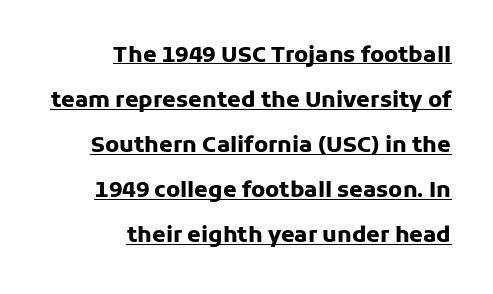
Style check: upright. All the whitespace from short lines collects on the left. Glyph-to-glyph distance matches everyday printed text. Whoever set this chose breathing room over compactness in the vertical rhythm. Strokes here are thick enough to call this a true bold.
